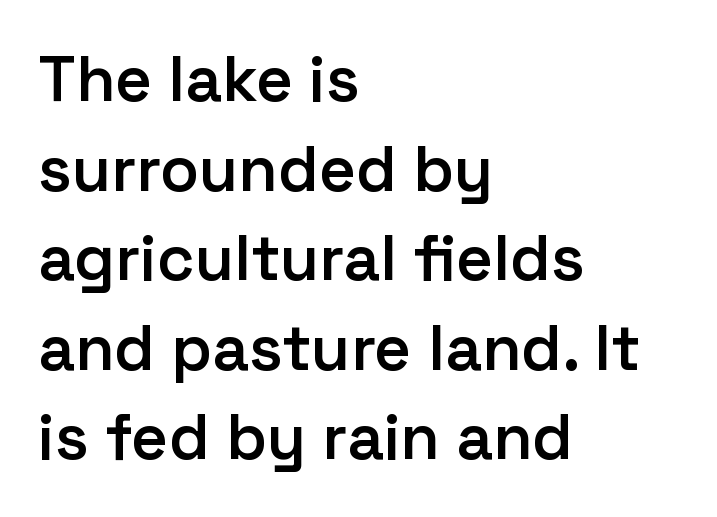
Q: Is the text bold? A: Semi-bold.
Q: Is the text italic (slanted)? A: No, it is upright.
Q: Is the typeface a serif or a sans-serif typeface? A: Sans-serif.
Q: Is the text underlined? A: No.
Q: How is the paragraph aligned? A: Left-aligned.
Q: Is the spacing between letters normal or unusually wide? A: Normal.
Q: Is the spacing between lines tight, normal or loose? A: Normal.
Q: Width (condensed, normal, or wide)? A: Normal.
Q: Stroke contrast? A: Low.
Q: x-height? A: Medium.
Q: Monospaced? A: No.
